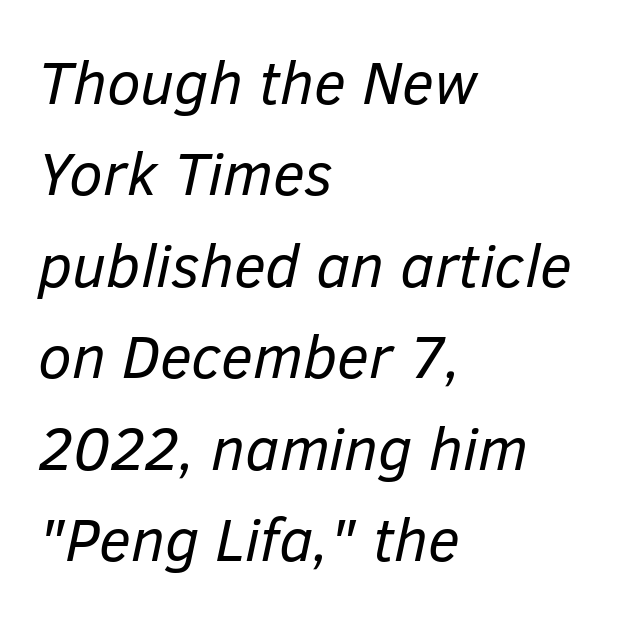
The image shows 61 px regular-weight type, italic (leaning right); set left-aligned, normal line spacing (1.5x), normal letter spacing, not underlined; low stroke contrast and a medium x-height.
